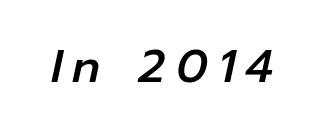
{"italic": "yes", "lean": "right", "slant_degrees": 12, "width": "normal", "stroke_contrast": "low", "x_height": "medium", "monospaced": "no", "underline": "no", "letter_spacing": "wide", "letter_spacing_em": 0.23, "glyph_px": 46}
